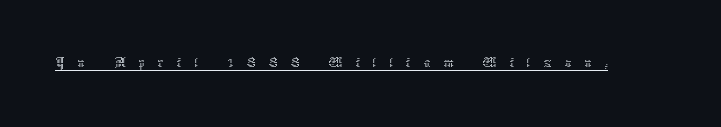
Character widths vary here, with narrow letters taking less room than wide ones. The lettering is marked with a stroke running underneath it. On a weight scale, this lands at 450 or below. The passage shown has open, widely tracked lettering throughout. Ordinary non-slanted type is in use.
